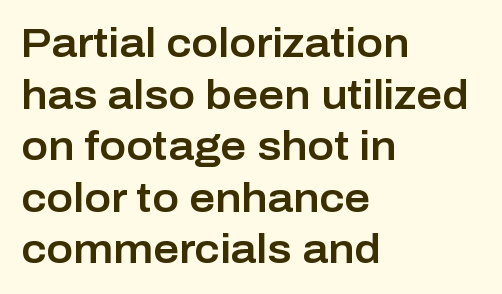
This rendering uses left alignment, leaving the right contour irregular. Standard letterfit; no display-style spreading of the glyphs. Do the letters lean? They stand straight. Nope, no serifs anywhere on these letters. Do the characters align in a grid? No, the font is proportional. Vertical spacing — default.
